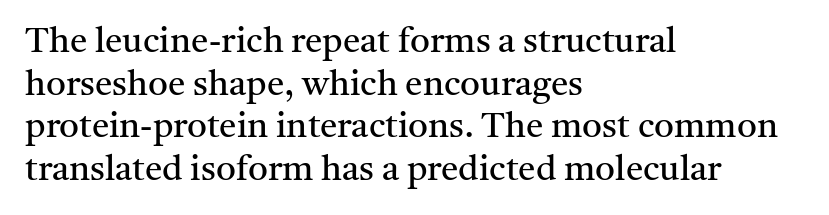
{"serif": "yes", "italic": "no", "bold": "no", "weight": "regular", "width": "normal", "stroke_contrast": "medium", "x_height": "medium", "monospaced": "no", "underline": "no", "align": "left", "line_spacing_ratio": 1.22, "letter_spacing": "normal", "letter_spacing_em": 0.0, "glyph_px": 35}
